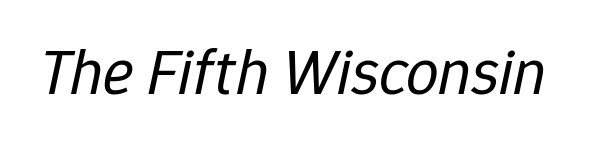
Q: Is the text bold? A: No.
Q: Is the text italic (slanted)? A: Yes, it leans right by about 12 degrees.
Q: Is the text underlined? A: No.
Q: Is the spacing between letters normal or unusually wide? A: Normal.
Q: Width (condensed, normal, or wide)? A: Normal.
Q: Stroke contrast? A: Low.
Q: x-height? A: Medium.
Q: Monospaced? A: No.
